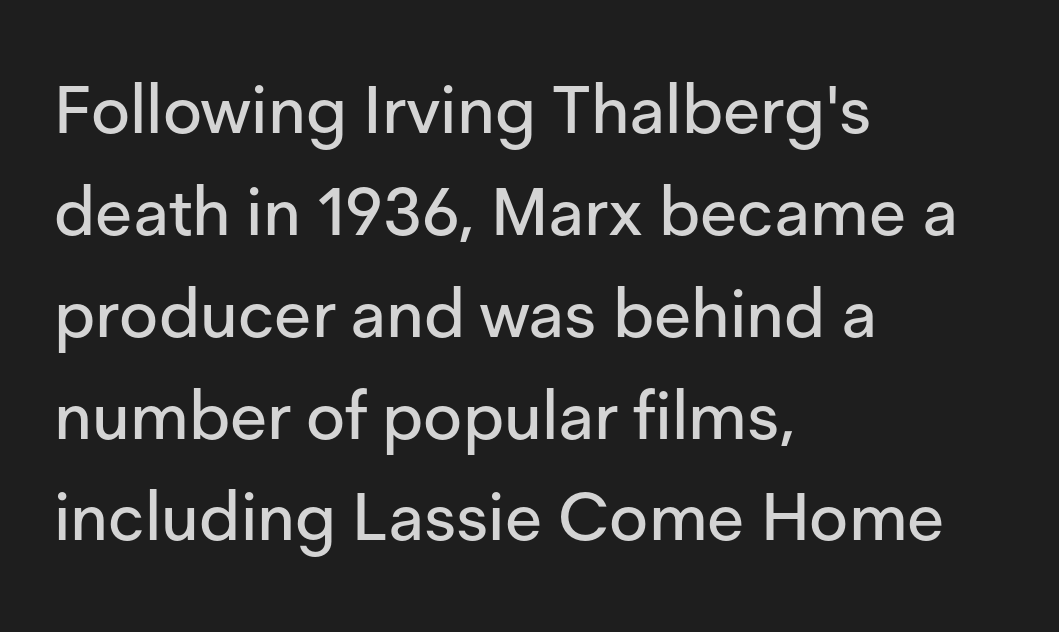
The image shows 67 px sans-serif type, upright; set left-aligned, normal line spacing (1.52x), normal letter spacing, not underlined; low stroke contrast and a medium x-height.
